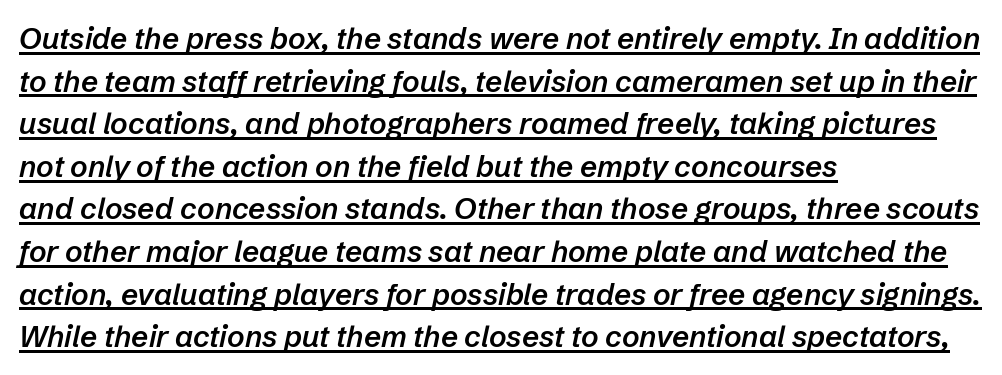
Nothing unusual about the tracking: characters are spaced as the font intends. This sample keeps an unexceptional amount of space between lines. Layout note: lines flush left. A somewhat darkened texture: the type is semibold rather than bold. In terms of posture, this sample is oblique.
